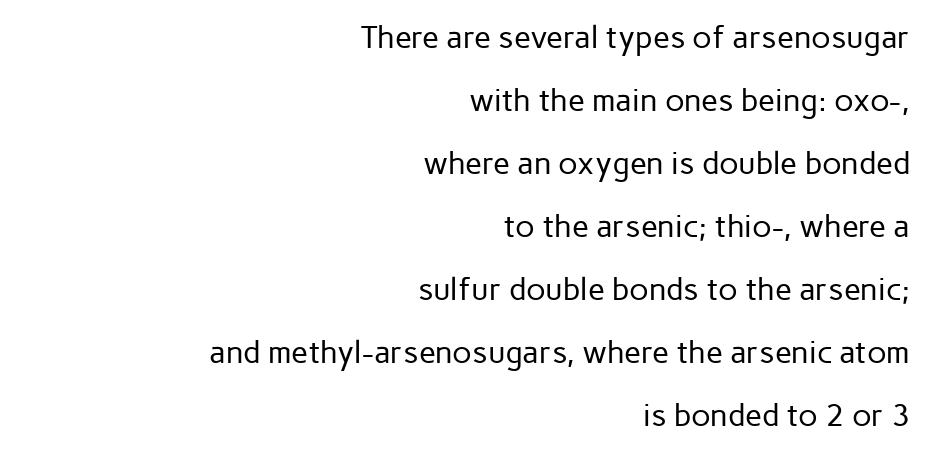
{"serif": "no", "italic": "no", "bold": "no", "weight": "regular", "width": "normal", "stroke_contrast": "low", "x_height": "medium", "monospaced": "no", "underline": "no", "align": "right", "line_spacing": "loose", "line_spacing_ratio": 2.03, "letter_spacing": "normal", "letter_spacing_em": 0.0, "glyph_px": 31}
